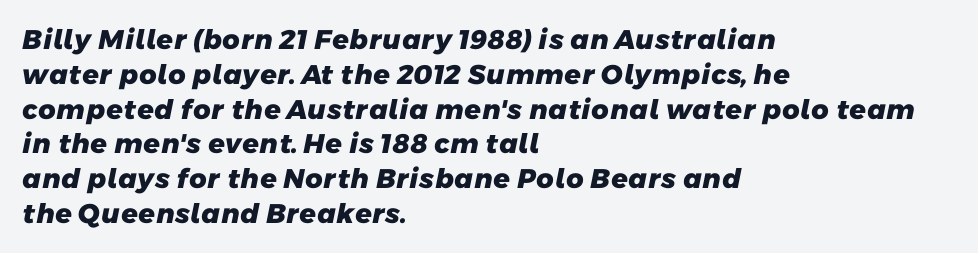
Q: Is the text bold? A: Yes.
Q: Is the text underlined? A: No.
Q: How is the paragraph aligned? A: Left-aligned.
Q: Is the spacing between letters normal or unusually wide? A: Normal.
Q: Is the spacing between lines tight, normal or loose? A: Normal.
